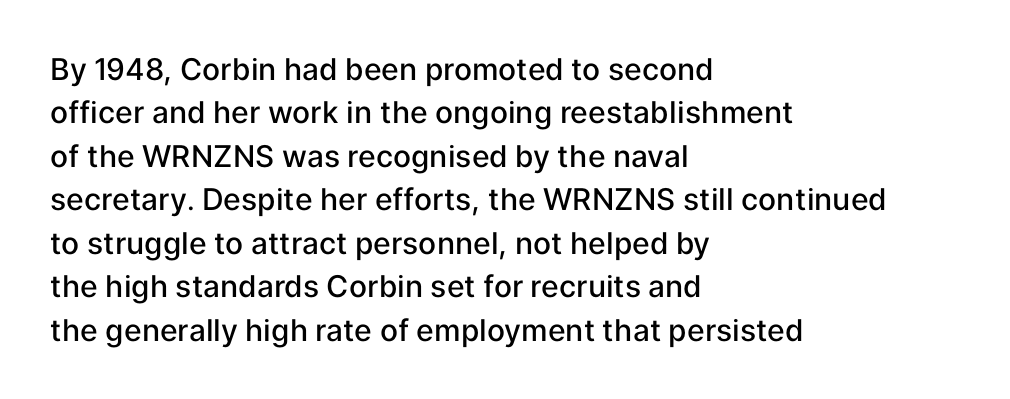
Words float on clear page, feet unadorned. The ragged edge is on the right, which tells us the setting is flush left. The glyphs have the mass of a demibold cut, below bold. The space between consecutive lines is moderate. You could not count columns in this text — the font is proportionally spaced. A sans-serif font was chosen for this passage.
